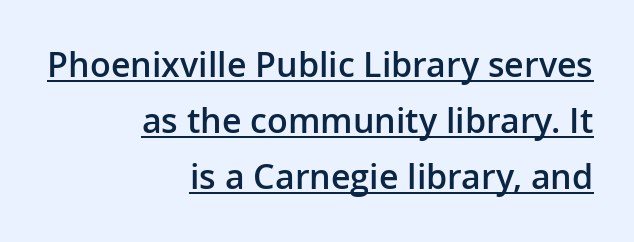
A continuous stroke trails under the words, as in a hyperlink. The setting favours the right margin, as signatures and pull-quotes sometimes do. This sample has the flowing, uneven cadence of proportional lettering. Every character sits straight up, as roman type does. Quick note: interline space is typical. The glyphs have the mass of a demibold cut, below bold.
